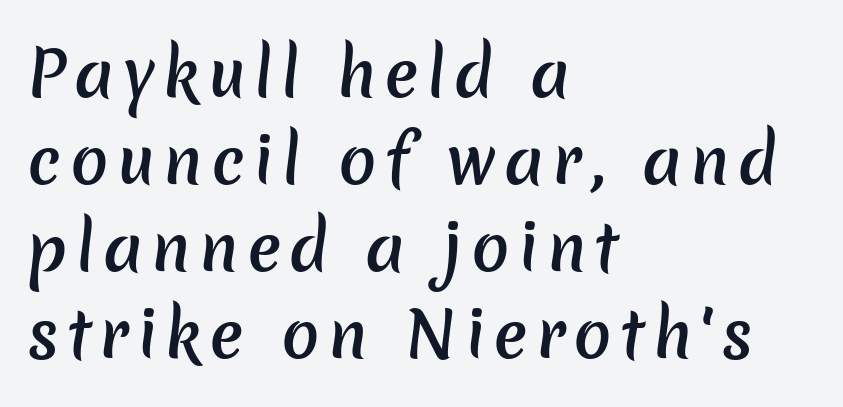
{"serif": "no", "bold": "semi", "weight": "semibold", "width": "normal", "stroke_contrast": "low", "x_height": "medium", "monospaced": "no", "underline": "no", "align": "left", "line_spacing": "normal", "line_spacing_ratio": 1.38, "glyph_px": 63}
